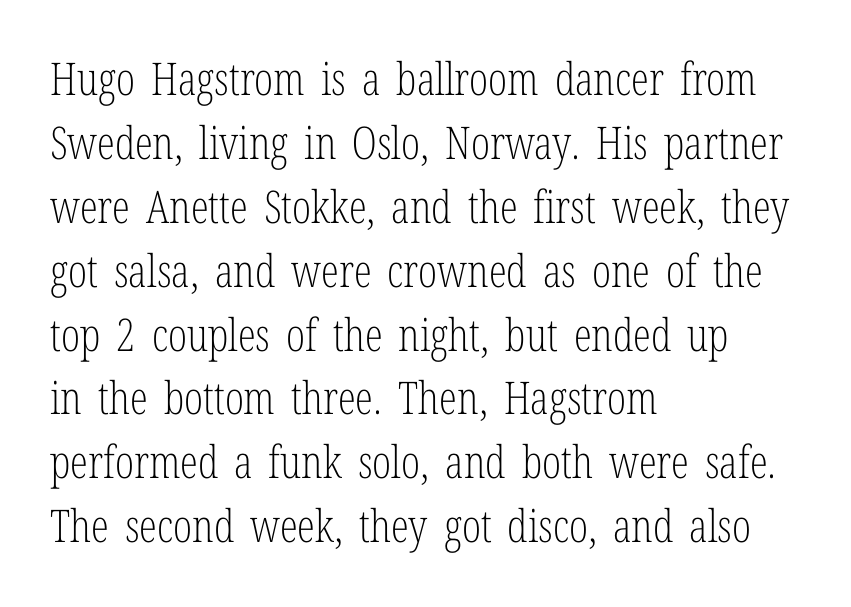
Inter-character spacing is left at the font's built-in metrics. Horizontal alignment here is leftward, the default for most running prose. Interline gaps are of average width in this sample. The letterforms sit at book weight or below.
